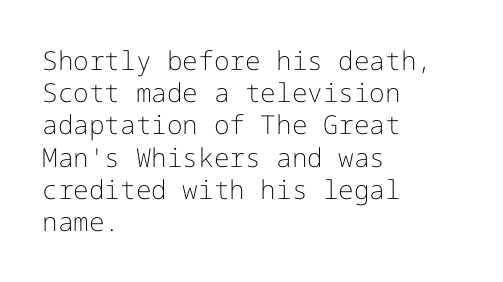
{"italic": "no", "bold": "no", "underline": "no", "align": "left", "line_spacing_ratio": 1.24, "letter_spacing": "normal", "letter_spacing_em": 0.0, "glyph_px": 26}
